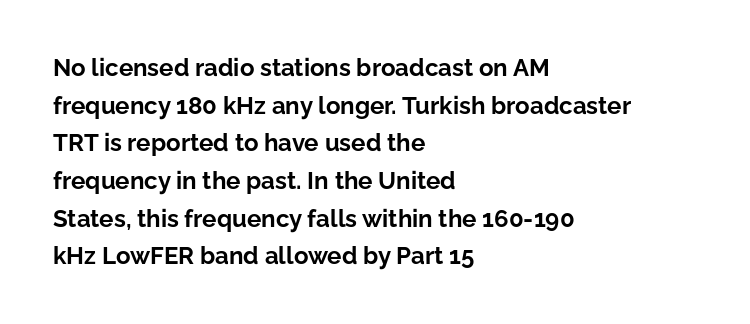
Q: Is the text bold? A: Yes.
Q: Is the text italic (slanted)? A: No, it is upright.
Q: Is the text underlined? A: No.
Q: How is the paragraph aligned? A: Left-aligned.
Q: Is the spacing between letters normal or unusually wide? A: Normal.
Q: Is the spacing between lines tight, normal or loose? A: Normal.
